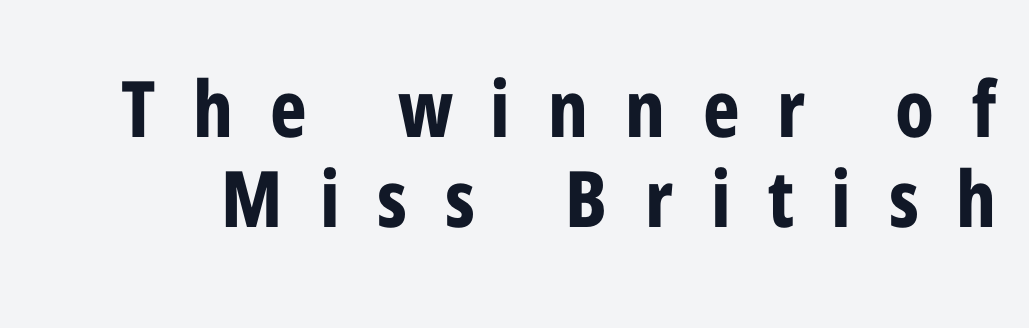
Q: Is the text bold? A: Yes.
Q: Is the text italic (slanted)? A: No, it is upright.
Q: Is the typeface a serif or a sans-serif typeface? A: Sans-serif.
Q: Is the text underlined? A: No.
Q: Is the spacing between letters normal or unusually wide? A: Unusually wide.
Q: Is the spacing between lines tight, normal or loose? A: Tight.
Q: Width (condensed, normal, or wide)? A: Condensed.
Q: Stroke contrast? A: Low.
Q: x-height? A: Medium.
Q: Monospaced? A: No.
